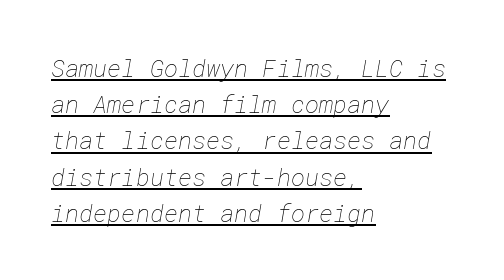
The image shows 24 px text type; set left-aligned, normal line spacing (1.51x), normal letter spacing, underlined.
